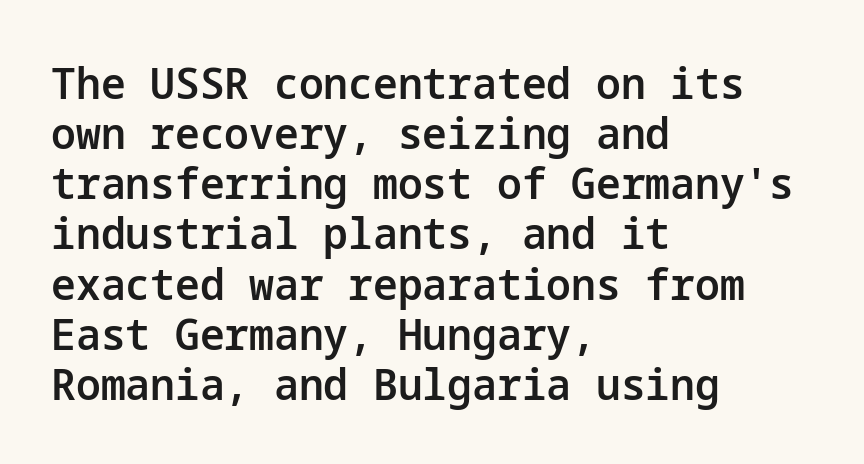
The image shows 44 px semibold sans-serif type, upright; set left-aligned, tight line spacing (1.14x), normal letter spacing, not underlined; low stroke contrast and a medium x-height.
